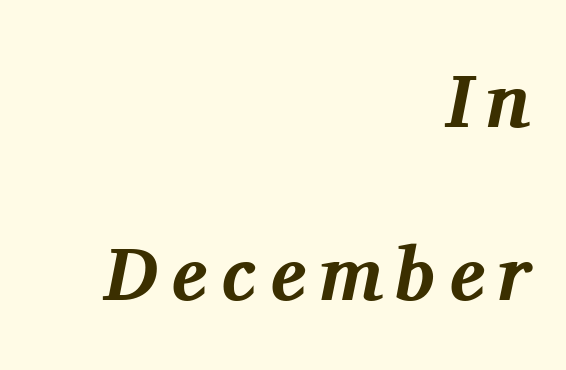
Caption: bold face, heavy strokes. Every character sits at an angle, as italics do. The glyphs in this specimen are seriffed. Check under the words: just untouched page. This block would shrink considerably if given ordinary leading; it's expanded now. This sample has the flowing, uneven cadence of proportional lettering.
